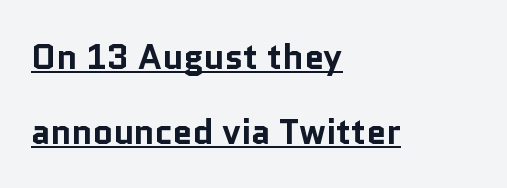
Q: Is the text bold? A: Yes.
Q: Is the text italic (slanted)? A: No, it is upright.
Q: Is the typeface a serif or a sans-serif typeface? A: Sans-serif.
Q: Is the text underlined? A: Yes.
Q: How is the paragraph aligned? A: Left-aligned.
Q: Is the spacing between letters normal or unusually wide? A: Normal.
Q: Is the spacing between lines tight, normal or loose? A: Loose.
Q: Width (condensed, normal, or wide)? A: Normal.
Q: Stroke contrast? A: Low.
Q: x-height? A: Medium.
Q: Monospaced? A: No.
